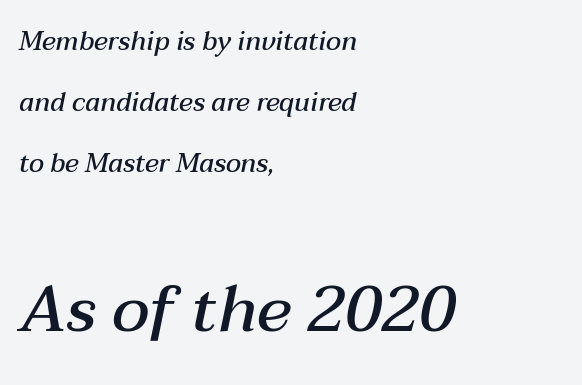
{"italic": "yes", "lean": "right", "slant_degrees": 12, "bold": "semi", "weight": "semibold", "width": "normal", "stroke_contrast": "medium", "x_height": "medium", "monospaced": "no", "underline": "no", "align": "left", "line_spacing": "loose", "line_spacing_ratio": 2.34, "letter_spacing": "normal", "letter_spacing_em": 0.0, "larger_block": "second", "size_ratio": 2.5, "glyph_px": 65}
